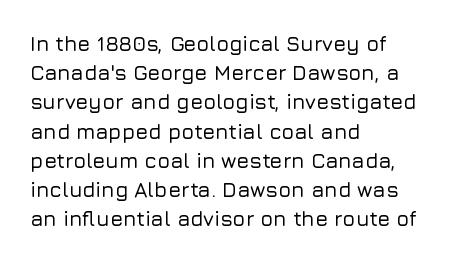
{"italic": "no", "underline": "no", "align": "left", "line_spacing": "normal", "line_spacing_ratio": 1.39, "letter_spacing": "normal", "letter_spacing_em": 0.0, "glyph_px": 21}
